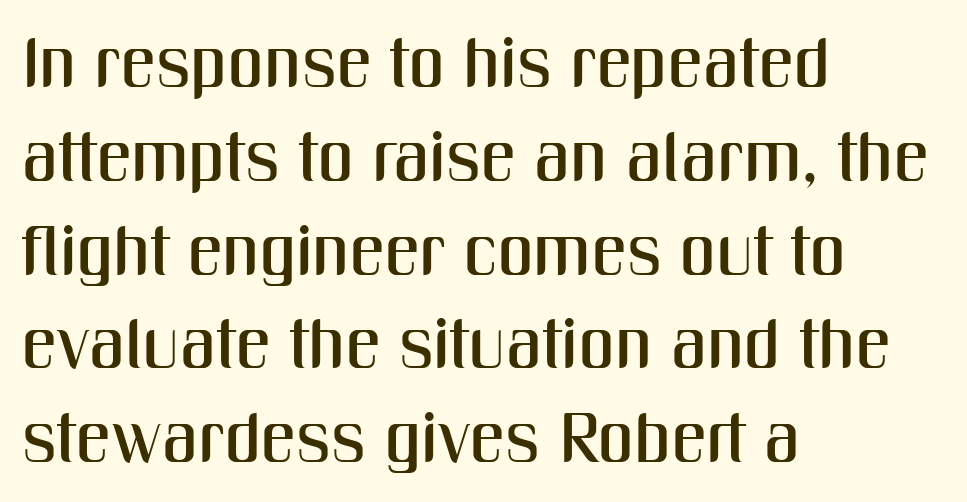
Which margin do the lines hug? The left one — the right edge is uneven. You could not count columns in this text — the font is proportionally spaced. The face used here is rendered with its standard letterfit. Upright lettering throughout.
